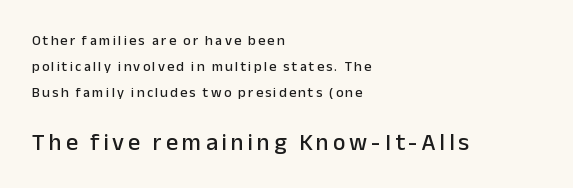
The image shows 24 px text type, upright; set left-aligned, line spacing 1.84x, not underlined; the second (bottom) block is 1.71x larger.
